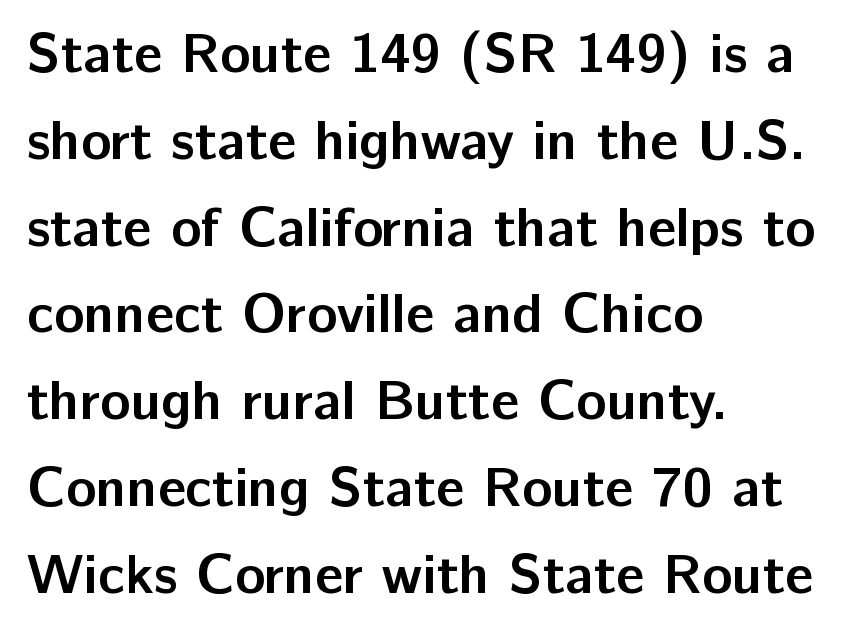
{"serif": "no", "italic": "no", "bold": "yes", "weight": "semibold", "width": "normal", "stroke_contrast": "low", "x_height": "medium", "monospaced": "no", "underline": "no", "align": "left", "line_spacing": "normal", "line_spacing_ratio": 1.55, "letter_spacing": "normal", "letter_spacing_em": 0.0, "glyph_px": 56}
